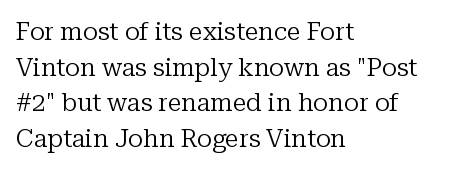
{"italic": "no", "bold": "no", "underline": "no", "align": "left", "line_spacing": "normal", "line_spacing_ratio": 1.43, "letter_spacing": "normal", "letter_spacing_em": 0.0, "glyph_px": 25}
